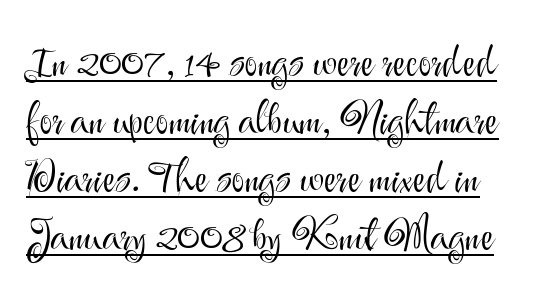
Q: Is the text bold? A: No.
Q: Is the typeface a serif or a sans-serif typeface? A: Sans-serif.
Q: Is the text underlined? A: Yes.
Q: Is the spacing between letters normal or unusually wide? A: Normal.
Q: Is the spacing between lines tight, normal or loose? A: Normal.
Q: Width (condensed, normal, or wide)? A: Normal.
Q: Stroke contrast? A: Medium.
Q: x-height? A: Small.
Q: Monospaced? A: No.
